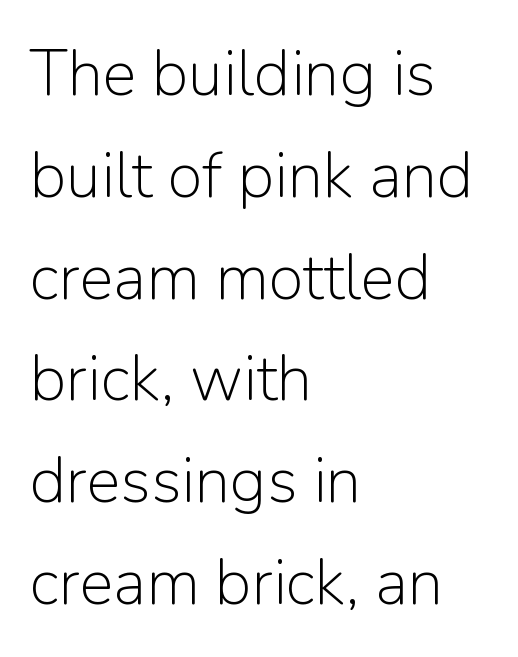
{"serif": "no", "italic": "no", "bold": "no", "weight": "light", "width": "normal", "stroke_contrast": "low", "x_height": "medium", "monospaced": "no", "underline": "no", "align": "left", "line_spacing": "normal", "line_spacing_ratio": 1.59, "letter_spacing": "normal", "letter_spacing_em": 0.0, "glyph_px": 64}
